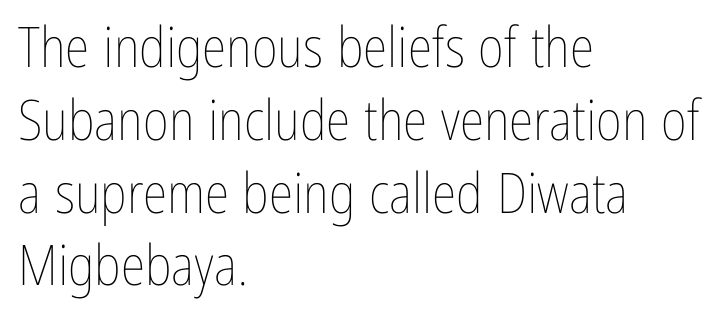
Q: Is the text bold? A: No.
Q: Is the text italic (slanted)? A: No, it is upright.
Q: Is the text underlined? A: No.
Q: How is the paragraph aligned? A: Left-aligned.
Q: Is the spacing between letters normal or unusually wide? A: Normal.
Q: Is the spacing between lines tight, normal or loose? A: Normal.
Q: Width (condensed, normal, or wide)? A: Condensed.
Q: Stroke contrast? A: Low.
Q: x-height? A: Medium.
Q: Monospaced? A: No.
